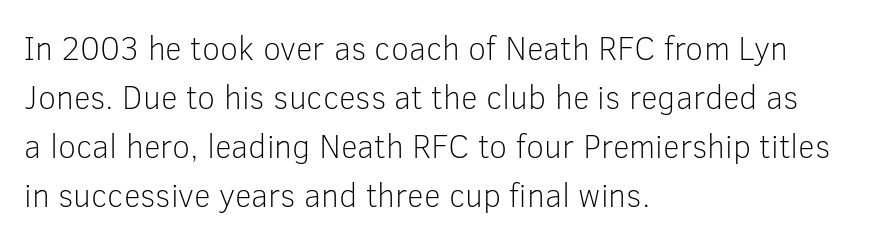
Q: Is the text bold? A: No.
Q: Is the text italic (slanted)? A: No, it is upright.
Q: Is the typeface a serif or a sans-serif typeface? A: Sans-serif.
Q: Is the text underlined? A: No.
Q: How is the paragraph aligned? A: Left-aligned.
Q: Is the spacing between letters normal or unusually wide? A: Normal.
Q: Is the spacing between lines tight, normal or loose? A: Normal.
Q: Width (condensed, normal, or wide)? A: Normal.
Q: Stroke contrast? A: Low.
Q: x-height? A: Medium.
Q: Monospaced? A: No.
